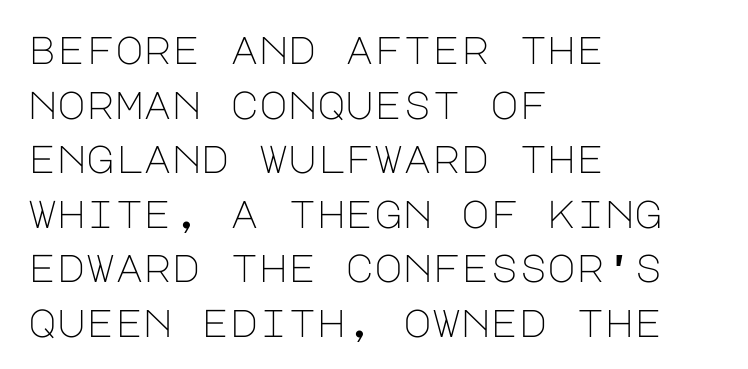
Q: Is the text bold? A: No.
Q: Is the text italic (slanted)? A: No, it is upright.
Q: Is the typeface a serif or a sans-serif typeface? A: Sans-serif.
Q: Is the text underlined? A: No.
Q: How is the paragraph aligned? A: Left-aligned.
Q: Is the spacing between letters normal or unusually wide? A: Normal.
Q: Is the spacing between lines tight, normal or loose? A: Normal.
Q: Width (condensed, normal, or wide)? A: Normal.
Q: Stroke contrast? A: Low.
Q: x-height? A: Large.
